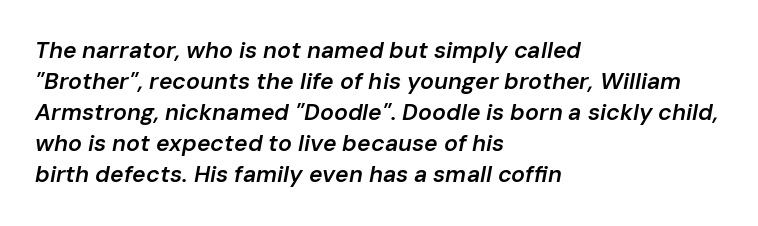
The image shows 23 px text type, italic (leaning right); set left-aligned, normal line spacing (1.35x), normal letter spacing, not underlined.
